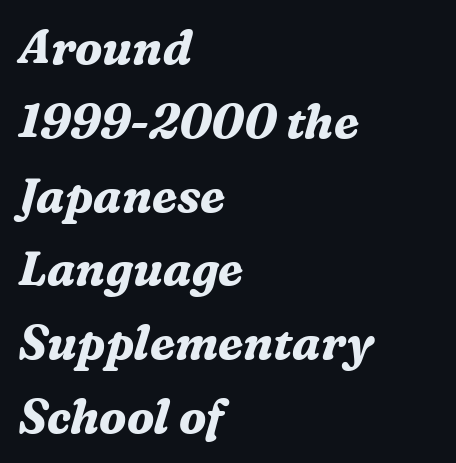
Rule under the text: the space is simply empty. Caption: multi-line text, flush left, ragged right. The designer left line spacing at the default. This sample has the flowing, uneven cadence of proportional lettering.
